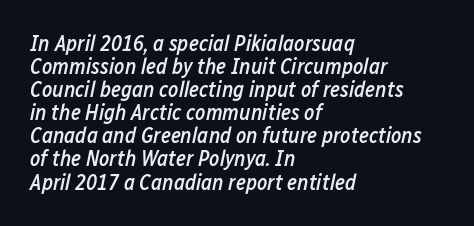
The image shows 22 px text type, italic (leaning right); set left-aligned, tight line spacing (1.05x), normal letter spacing, not underlined.
